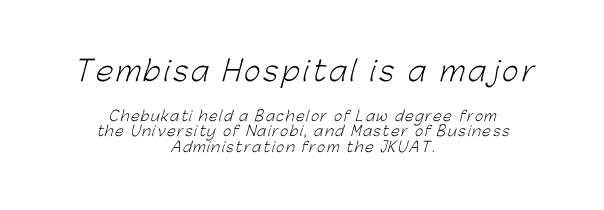
Q: Is the text bold? A: No.
Q: Is the typeface a serif or a sans-serif typeface? A: Sans-serif.
Q: Is the text underlined? A: No.
Q: How is the paragraph aligned? A: Centered.
Q: Is the spacing between lines tight, normal or loose? A: Tight.
Q: Which block of text is set in a larger size, the first (top) or the second (bottom)? A: The first (top) one.
Q: Width (condensed, normal, or wide)? A: Normal.
Q: Stroke contrast? A: Low.
Q: x-height? A: Medium.
Q: Monospaced? A: No.
